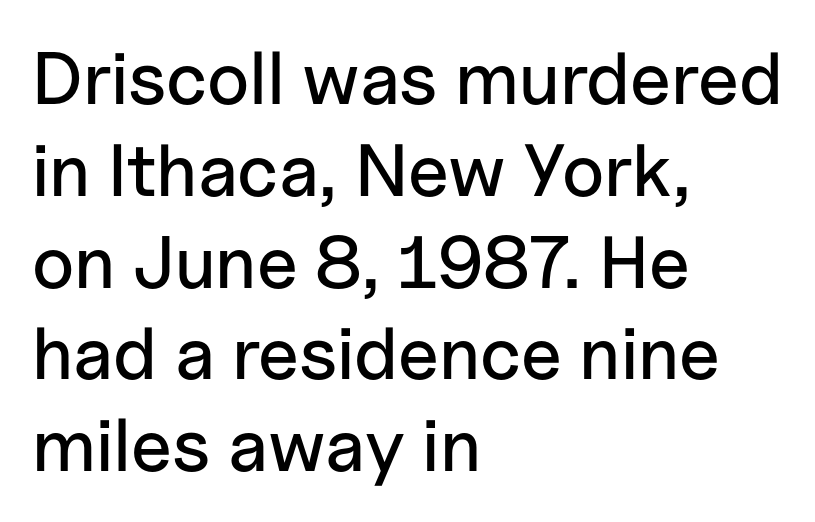
The paragraph shown leans on its left margin. These lines were composed using upright roman letters. What stands out about the letter spacing? Nothing — it is the standard amount. No feet cap the strokes, marking this as sans-serif type. Underline: absent.
